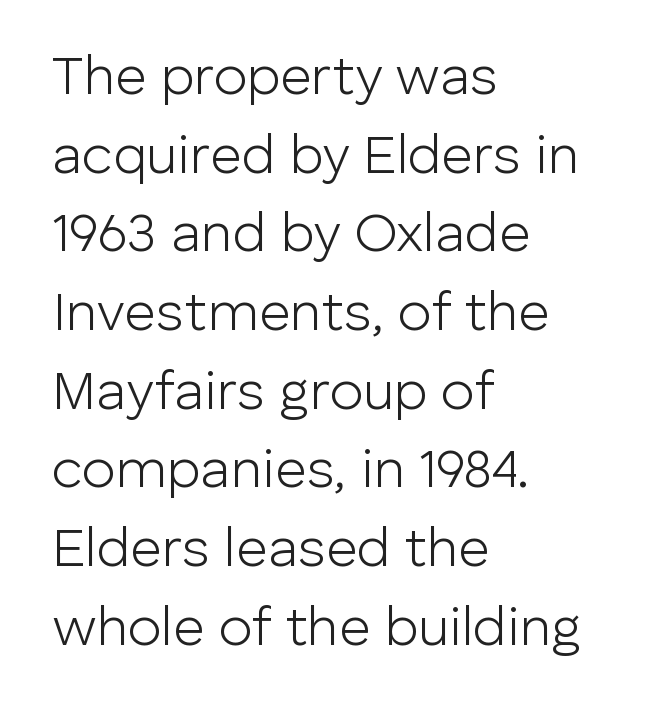
The image shows 55 px light sans-serif type, upright; set left-aligned, normal line spacing (1.43x), normal letter spacing, not underlined; low stroke contrast and a medium x-height.
